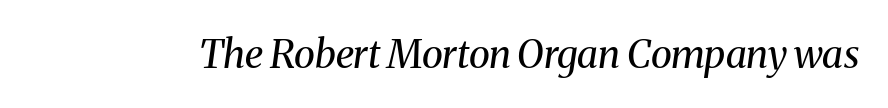
The image shows 39 px regular-weight serif type, italic (leaning right); set normal letter spacing, not underlined; medium stroke contrast and a medium x-height.
